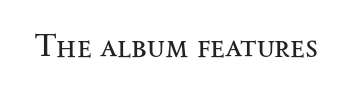
{"serif": "yes", "italic": "no", "bold": "no", "weight": "regular", "width": "wide", "stroke_contrast": "medium", "x_height": "small", "monospaced": "no", "underline": "no", "letter_spacing": "normal", "letter_spacing_em": 0.0, "glyph_px": 32}
